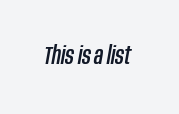
{"italic": "yes", "lean": "right", "slant_degrees": 10, "underline": "no", "letter_spacing": "normal", "letter_spacing_em": 0.0, "glyph_px": 25}
